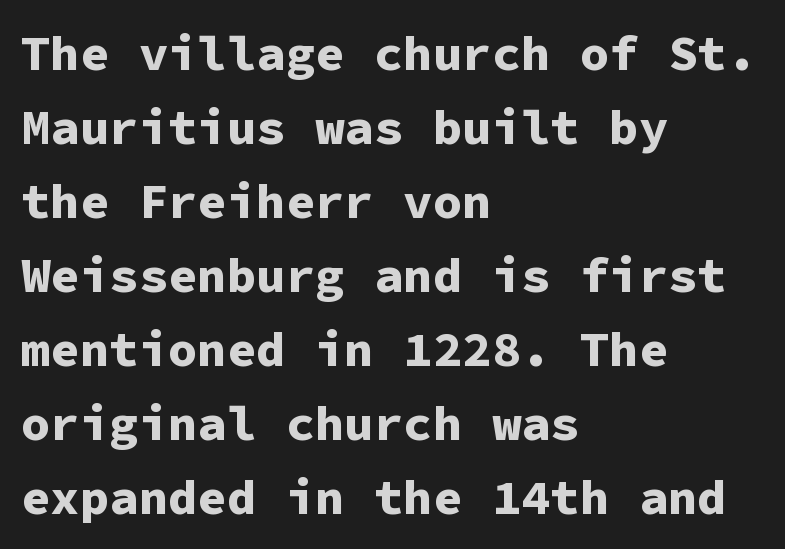
{"serif": "no", "italic": "no", "bold": "yes", "weight": "bold", "width": "normal", "stroke_contrast": "low", "x_height": "medium", "monospaced": "yes", "underline": "no", "align": "left", "line_spacing": "normal", "line_spacing_ratio": 1.51, "letter_spacing": "normal", "letter_spacing_em": 0.0, "glyph_px": 49}
